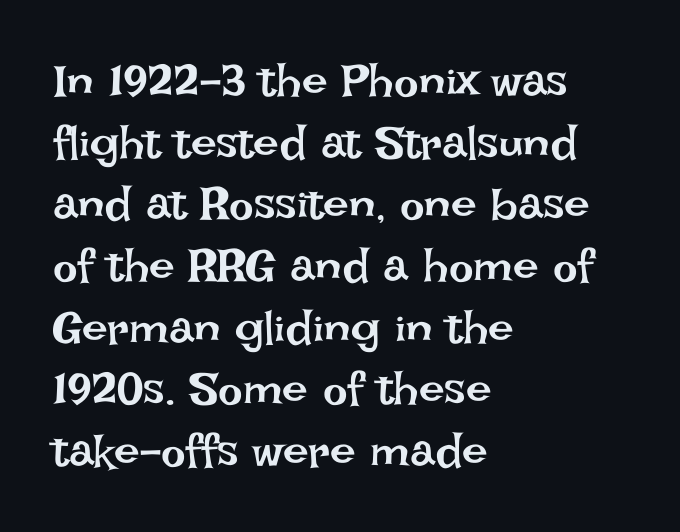
{"italic": "no", "bold": "no", "weight": "regular", "width": "normal", "stroke_contrast": "low", "x_height": "large", "monospaced": "no", "underline": "no", "align": "left", "line_spacing": "normal", "line_spacing_ratio": 1.34, "letter_spacing": "normal", "letter_spacing_em": 0.0, "glyph_px": 46}
